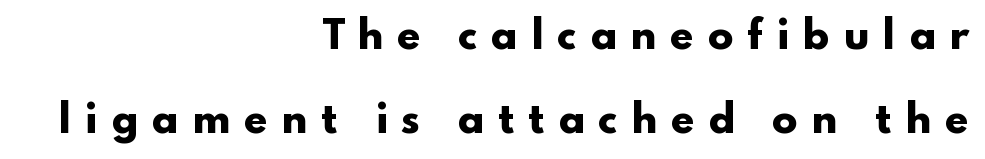
Heavy-handed strokes throughout: this text is bold. The face used here is proportionally spaced, like ordinary book or web type. The ragged edge is on the left, which tells us the setting is flush right. Look at the bottom of the vertical strokes: they stop flat, with no serifs.
